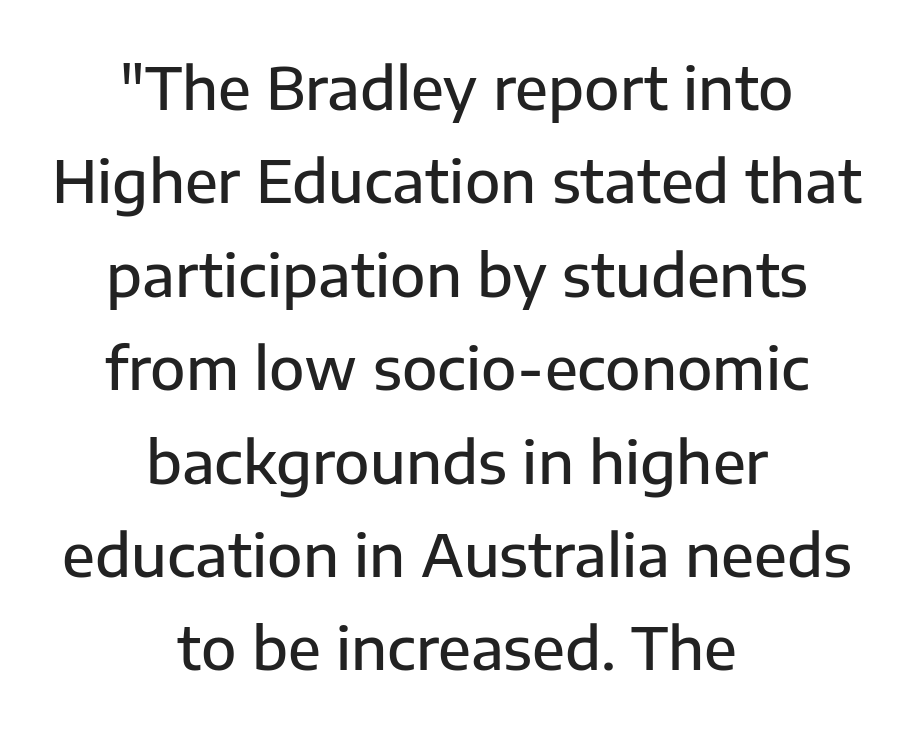
Q: Is the text bold? A: Semi-bold.
Q: Is the text italic (slanted)? A: No, it is upright.
Q: Is the typeface a serif or a sans-serif typeface? A: Sans-serif.
Q: Is the text underlined? A: No.
Q: How is the paragraph aligned? A: Centered.
Q: Is the spacing between letters normal or unusually wide? A: Normal.
Q: Is the spacing between lines tight, normal or loose? A: Normal.
Q: Width (condensed, normal, or wide)? A: Normal.
Q: Stroke contrast? A: Low.
Q: x-height? A: Medium.
Q: Monospaced? A: No.
